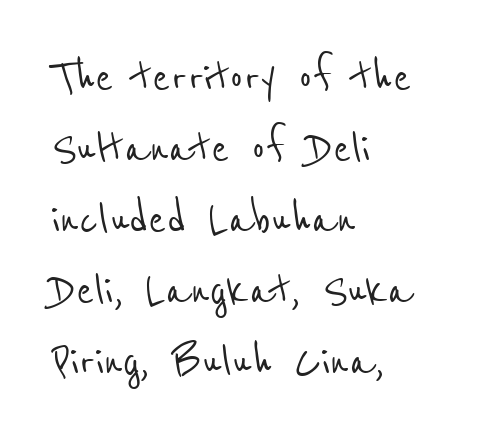
Caption: standard tracking, unaltered. The letters carry no serifs — their stems end cleanly without finishing strokes. Alignment: flush left. Normally led — the rows are evenly, conventionally spaced. Unmarked baselines from the first word to the last. The rendering uses natural spacing where letterforms have individual widths.
